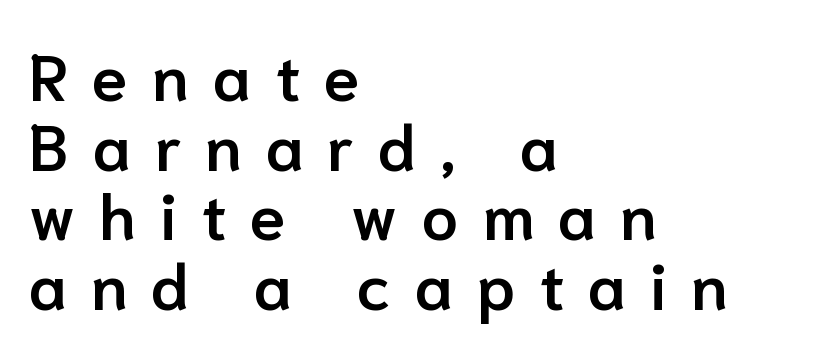
The rendering shows plain stroke endings on the letterforms — a sans-serif design. Vertically, the passage feels compressed, each row crowding the next. This is roman type, the default non-slanted kind. One-word summary of the alignment: left. Decoration check: the copy has no underline.
